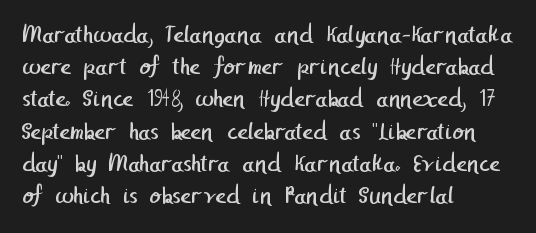
The image shows 26 px text type; set left-aligned, line spacing 1.24x, normal letter spacing, not underlined.
